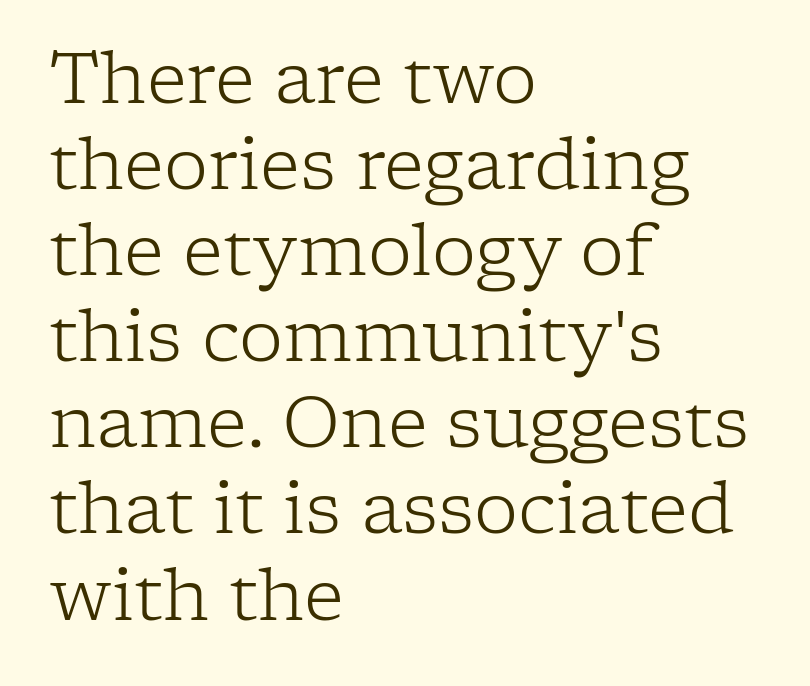
{"serif": "yes", "italic": "no", "bold": "no", "weight": "light", "width": "normal", "stroke_contrast": "low", "x_height": "medium", "monospaced": "no", "underline": "no", "align": "left", "line_spacing_ratio": 1.23, "letter_spacing": "normal", "letter_spacing_em": 0.0, "glyph_px": 70}
